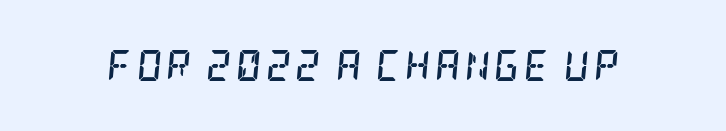
{"serif": "yes", "italic": "yes", "lean": "right", "slant_degrees": 5, "bold": "yes", "weight": "semibold", "width": "condensed", "stroke_contrast": "low", "x_height": "large", "underline": "no", "glyph_px": 31}
